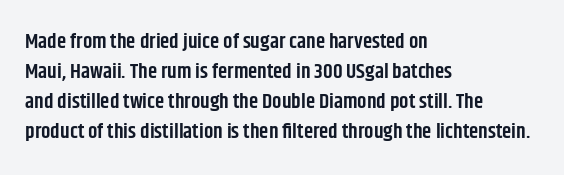
The image shows 21 px text type, upright; set left-aligned, normal line spacing (1.43x), normal letter spacing, not underlined.
